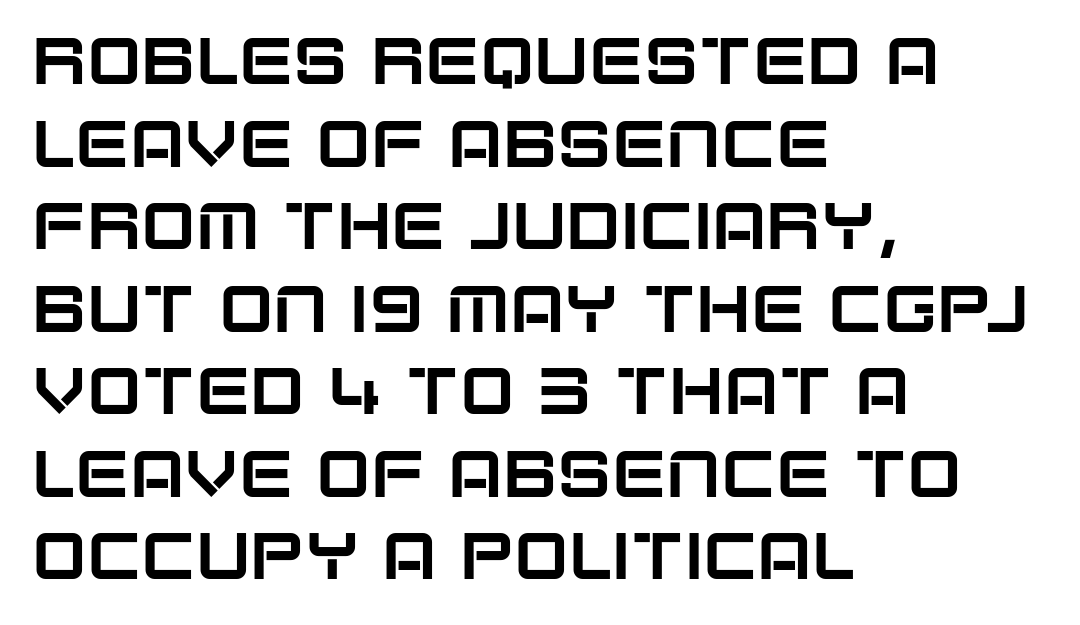
This block has exactly the height ordinary leading produces. Each line starts at the same left margin while the right side varies. Spacing verdict: proportional, widths tailored to each character. Plain, unruled lines of type. This is roman type, the default non-slanted kind. The horizontal fit of the characters is conventional and even.
